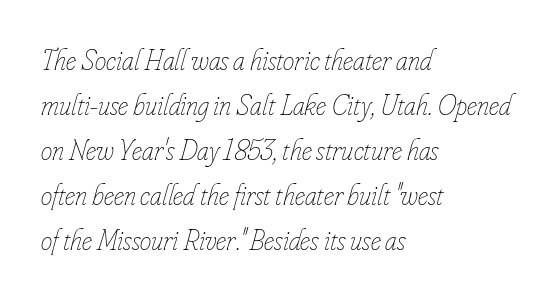
{"italic": "yes", "lean": "right", "slant_degrees": 16, "bold": "no", "weight": "thin", "width": "condensed", "stroke_contrast": "low", "x_height": "small", "monospaced": "no", "underline": "no", "align": "left", "line_spacing": "normal", "line_spacing_ratio": 1.55, "letter_spacing": "normal", "letter_spacing_em": 0.0, "glyph_px": 29}
